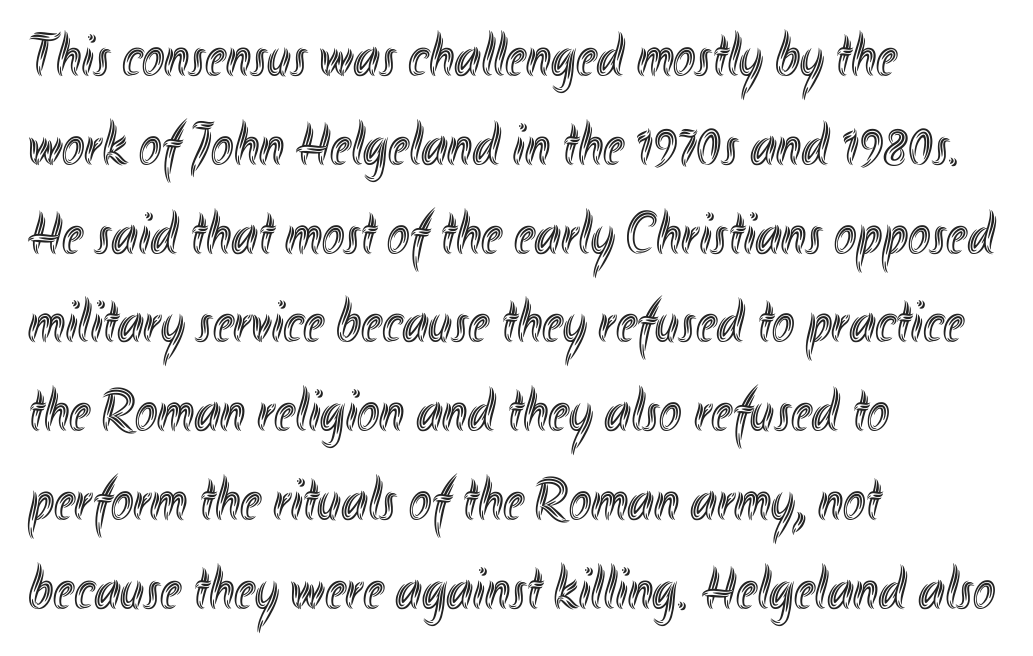
The image shows 60 px condensed type; set left-aligned, normal line spacing (1.48x), normal letter spacing, not underlined; a small x-height.
